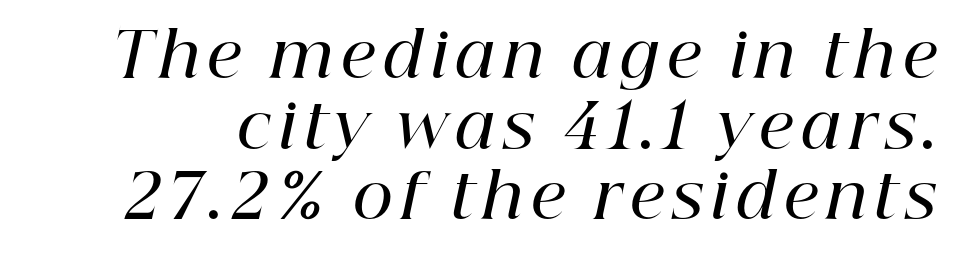
The space between consecutive lines is stingy. You can tell from the footed stems that serif type was used. Typographic density is moderately raised because the face is semibold. A typesetter would mark this as italic.
